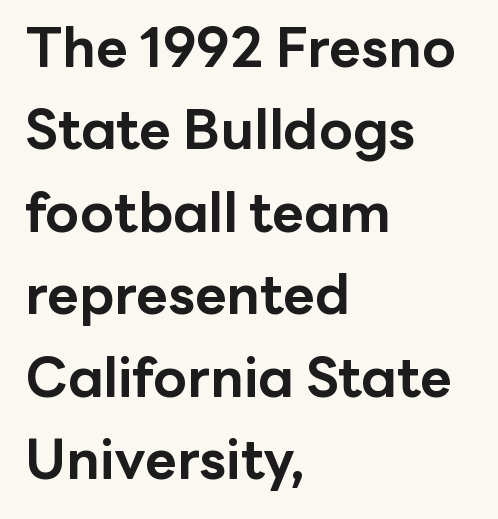
The image shows 55 px bold sans-serif type, upright; set left-aligned, normal line spacing (1.5x), normal letter spacing, not underlined; low stroke contrast and a medium x-height.
